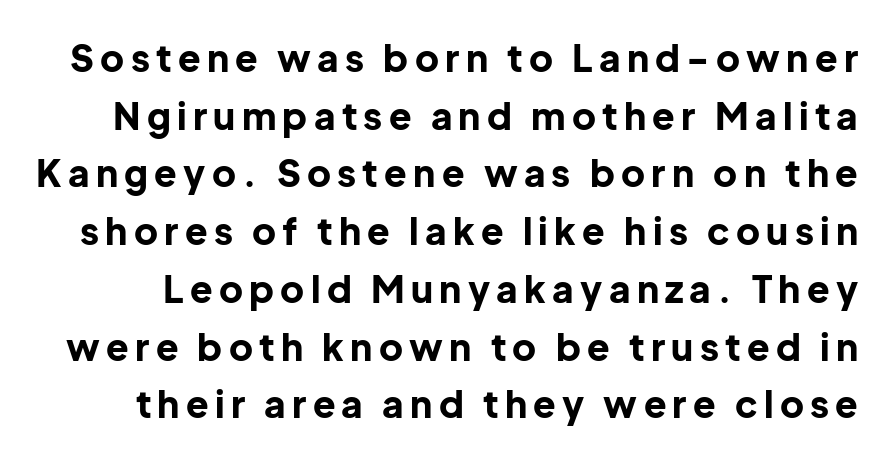
The image shows 37 px bold sans-serif type, upright; set normal line spacing (1.56x), not underlined; low stroke contrast and a medium x-height.
